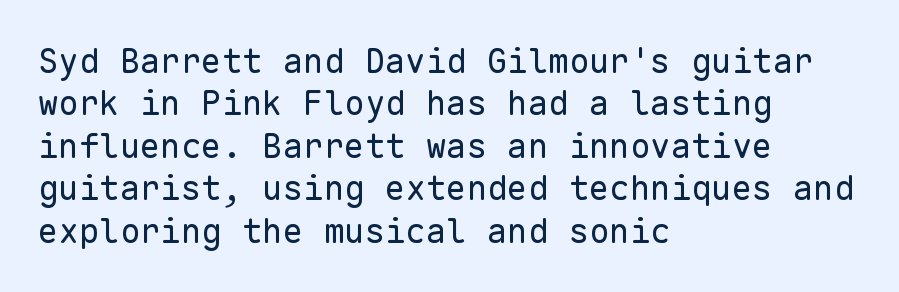
{"serif": "no", "italic": "no", "bold": "no", "weight": "regular", "width": "normal", "stroke_contrast": "low", "x_height": "medium", "monospaced": "yes", "underline": "no", "align": "left", "line_spacing": "normal", "line_spacing_ratio": 1.25, "letter_spacing": "normal", "letter_spacing_em": 0.0, "glyph_px": 34}
